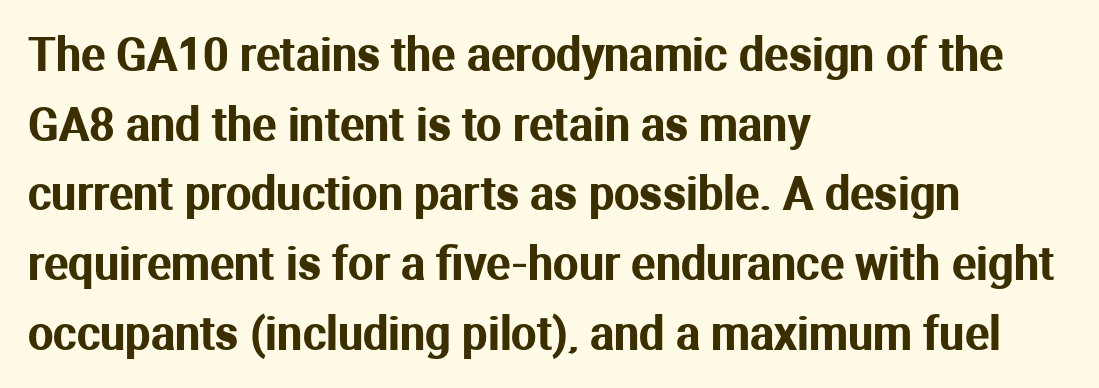
The image shows 45 px sans-serif type, upright; set left-aligned, normal line spacing (1.55x), normal letter spacing, not underlined; medium stroke contrast and a medium x-height.
